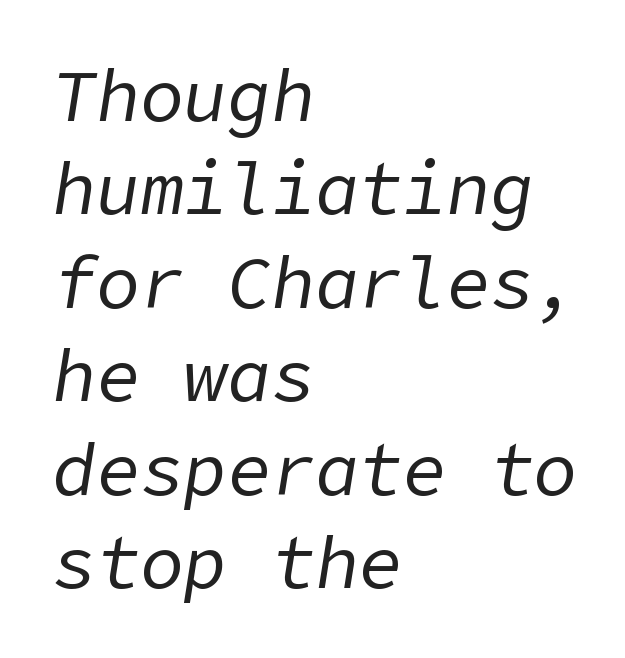
The rag falls on the right side of this text block. Glyph-to-glyph distance matches everyday printed text. Each stroke keeps to a modest, everyday thickness or less. Interline gaps are of average width in this sample. Emphasis-style slanted type is in use. The glyphs are unaccompanied by any horizontal stroke below them.
